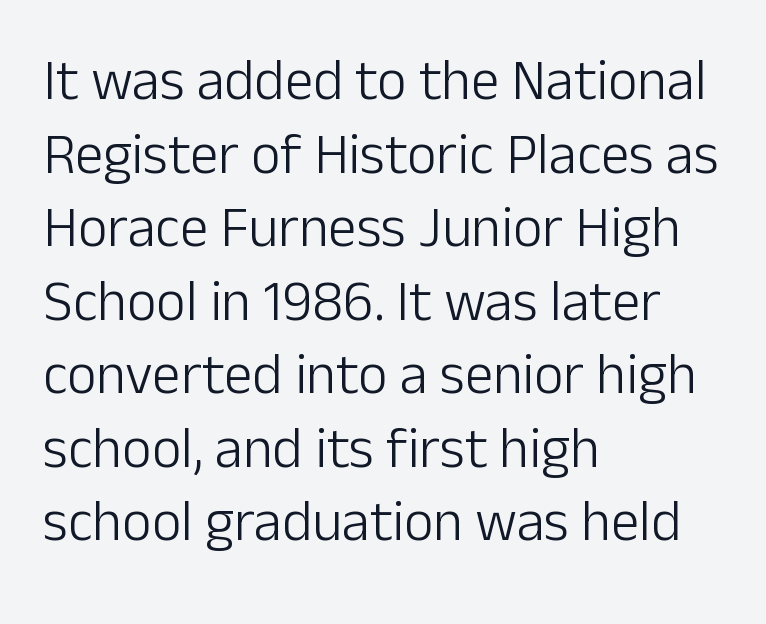
To sum up the face: it is a sans, with no serifs. Glance below the letters and you will spot only blank space. The typeface has the unassuming heft of standard copy or less. Note the varied advance widths — an 'i' is clearly narrower than an 'm'. The passage shown has conventional tracking throughout. One-word summary of the alignment: left.
